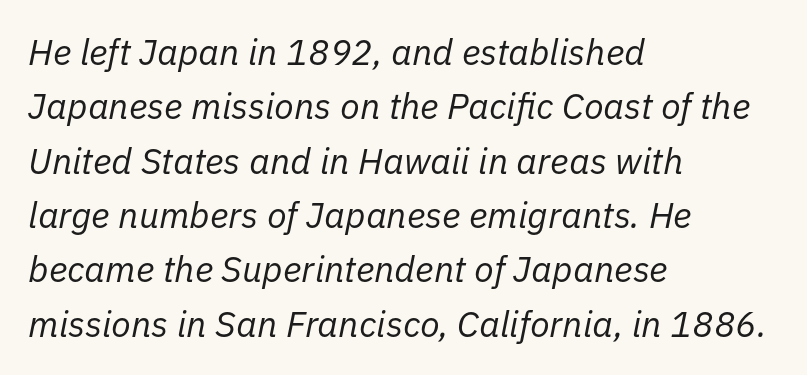
{"italic": "yes", "lean": "right", "slant_degrees": 11, "bold": "no", "weight": "regular", "width": "normal", "stroke_contrast": "low", "x_height": "medium", "monospaced": "no", "underline": "no", "align": "left", "line_spacing": "normal", "line_spacing_ratio": 1.51, "letter_spacing": "normal", "letter_spacing_em": 0.0, "glyph_px": 36}
